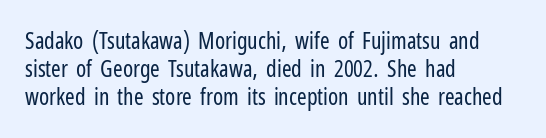
The image shows 23 px text type, upright; set left-aligned, line spacing 1.22x, normal letter spacing, not underlined.
